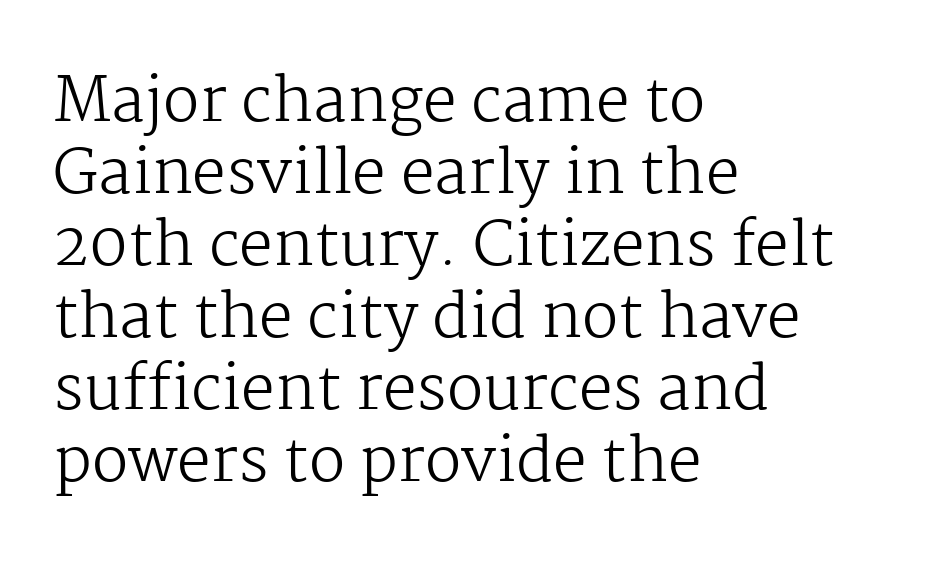
The image shows 60 px regular-weight serif type, upright; set left-aligned, line spacing 1.2x, normal letter spacing, not underlined; medium stroke contrast and a medium x-height.
